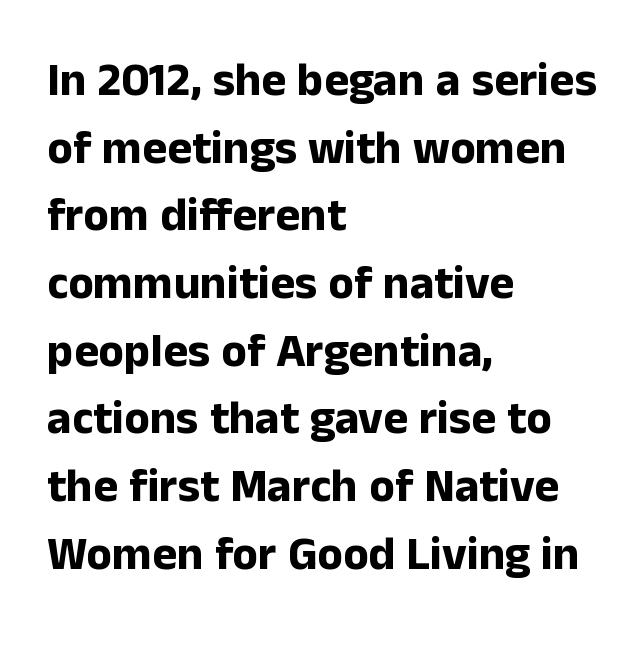
The image shows 47 px bold sans-serif type, upright; set left-aligned, normal line spacing (1.44x), normal letter spacing, not underlined; low stroke contrast and a medium x-height.
